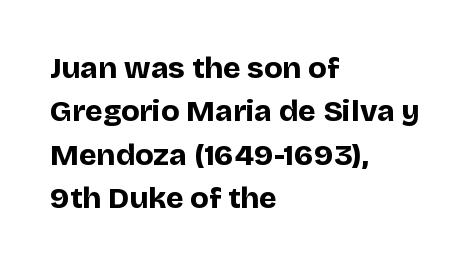
{"serif": "no", "italic": "no", "bold": "yes", "weight": "bold", "width": "normal", "stroke_contrast": "low", "x_height": "large", "monospaced": "no", "underline": "no", "align": "left", "line_spacing": "normal", "line_spacing_ratio": 1.45, "letter_spacing": "normal", "letter_spacing_em": 0.0, "glyph_px": 30}
